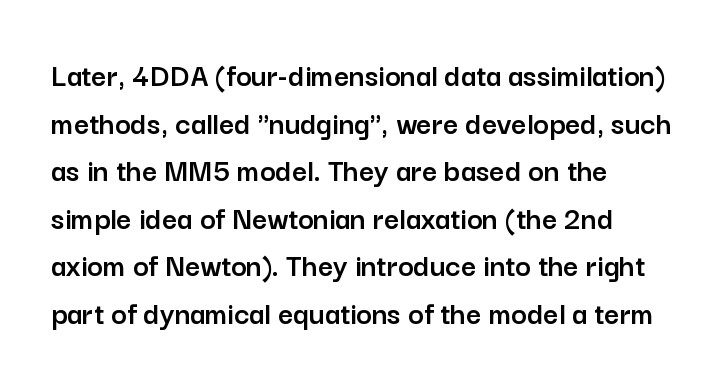
The image shows 33 px sans-serif type, upright; set left-aligned, normal line spacing (1.44x), normal letter spacing, not underlined; low stroke contrast and a medium x-height.
